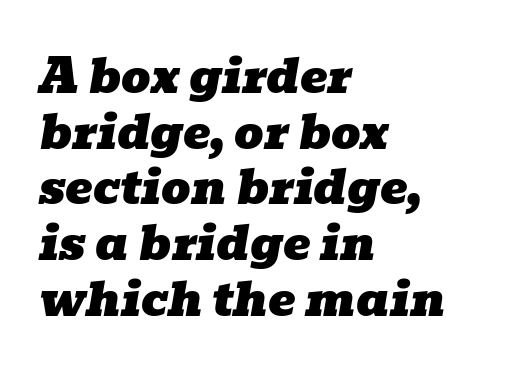
{"serif": "yes", "italic": "yes", "lean": "right", "slant_degrees": 10, "width": "wide", "stroke_contrast": "low", "x_height": "medium", "monospaced": "no", "underline": "no", "align": "left", "line_spacing_ratio": 1.21, "letter_spacing": "normal", "letter_spacing_em": 0.0, "glyph_px": 46}
